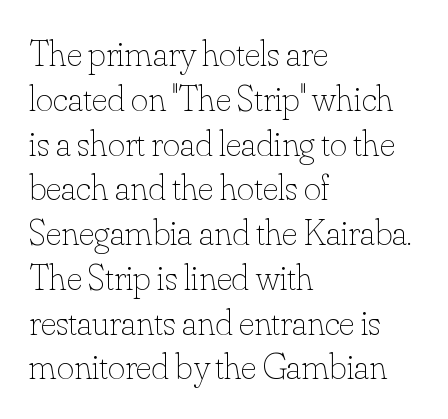
The image shows 37 px thin type, upright; set left-aligned, line spacing 1.21x, normal letter spacing, not underlined; low stroke contrast and a small x-height.
